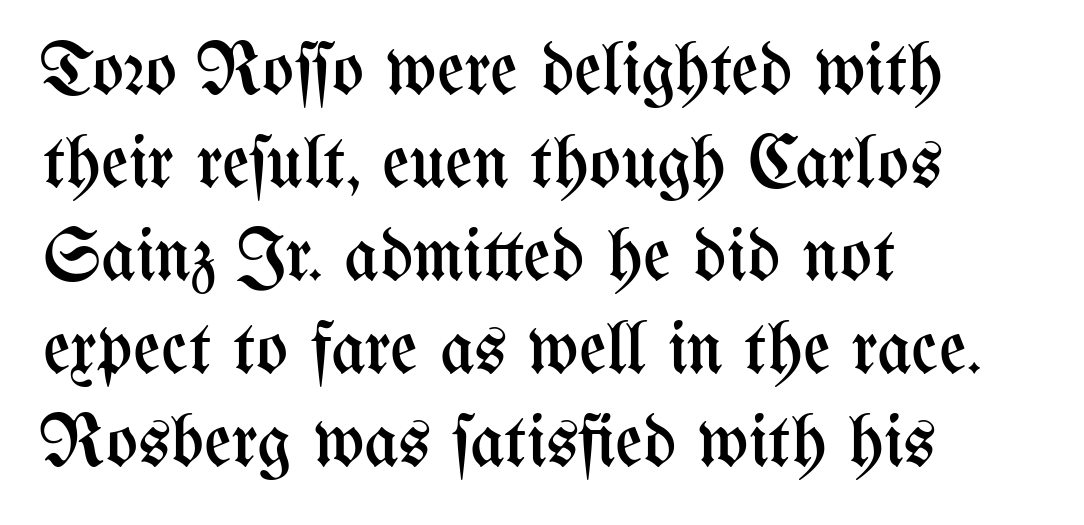
Q: Is the text bold? A: No.
Q: Is the text italic (slanted)? A: No, it is upright.
Q: Is the text underlined? A: No.
Q: How is the paragraph aligned? A: Left-aligned.
Q: Is the spacing between letters normal or unusually wide? A: Normal.
Q: Width (condensed, normal, or wide)? A: Condensed.
Q: Stroke contrast? A: Medium.
Q: x-height? A: Medium.
Q: Monospaced? A: No.
